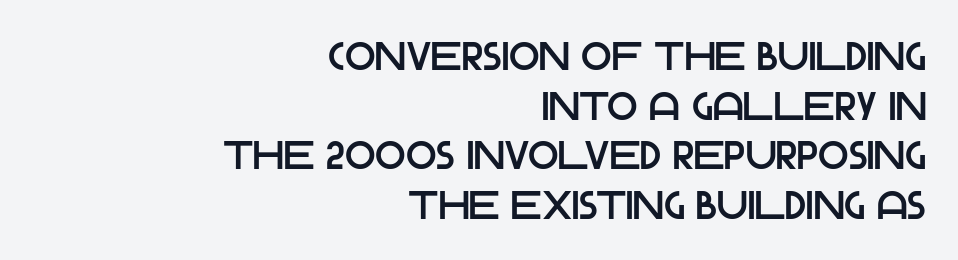
Q: Is the text italic (slanted)? A: No, it is upright.
Q: Is the typeface a serif or a sans-serif typeface? A: Sans-serif.
Q: Is the text underlined? A: No.
Q: How is the paragraph aligned? A: Right-aligned.
Q: Is the spacing between letters normal or unusually wide? A: Normal.
Q: Width (condensed, normal, or wide)? A: Normal.
Q: Stroke contrast? A: Low.
Q: x-height? A: Large.
Q: Monospaced? A: No.
